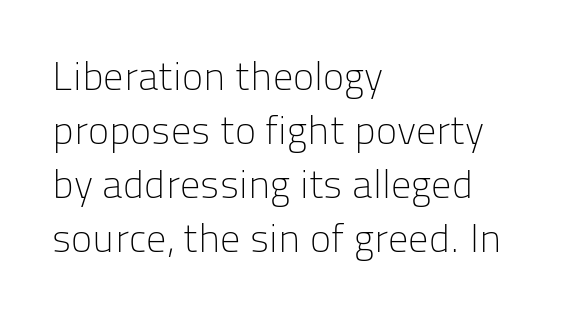
Q: Is the text bold? A: No.
Q: Is the text italic (slanted)? A: No, it is upright.
Q: Is the typeface a serif or a sans-serif typeface? A: Sans-serif.
Q: Is the text underlined? A: No.
Q: How is the paragraph aligned? A: Left-aligned.
Q: Is the spacing between letters normal or unusually wide? A: Normal.
Q: Is the spacing between lines tight, normal or loose? A: Normal.
Q: Width (condensed, normal, or wide)? A: Normal.
Q: Stroke contrast? A: Low.
Q: x-height? A: Medium.
Q: Monospaced? A: No.
